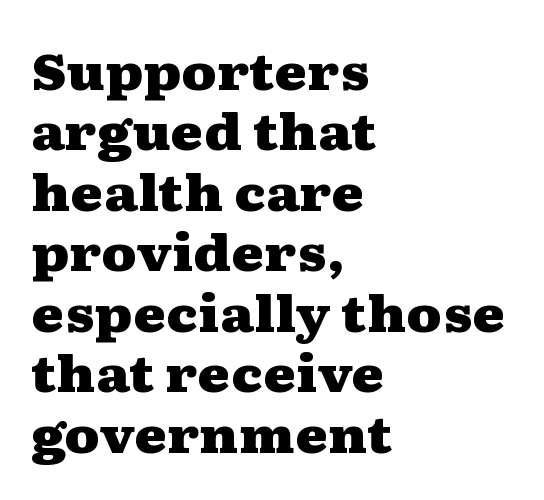
The font family rendered here belongs to the serif group. Each line starts at the same left margin while the right side varies. Here the designer chose a conventional face with non-uniform glyph widths. Any mark beneath the type? The region is blank. Its strokes are broad and dark, the hallmark of bold type. Tall strokes in this sample are plumb rather than angled.
